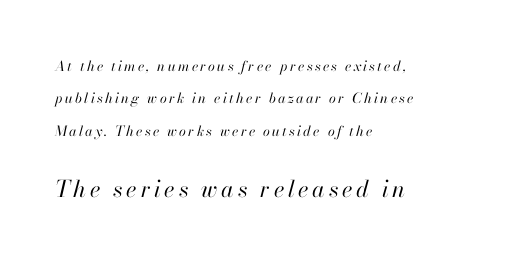
{"italic": "yes", "lean": "right", "slant_degrees": 13, "bold": "no", "underline": "no", "align": "left", "line_spacing": "loose", "line_spacing_ratio": 2.32, "larger_block": "second", "size_ratio": 1.64, "glyph_px": 23}
